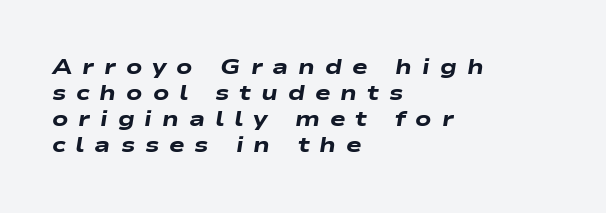
Q: Is the text bold? A: Yes.
Q: Is the text italic (slanted)? A: Yes, it leans right by about 9 degrees.
Q: Is the text underlined? A: No.
Q: How is the paragraph aligned? A: Left-aligned.
Q: Is the spacing between letters normal or unusually wide? A: Unusually wide.
